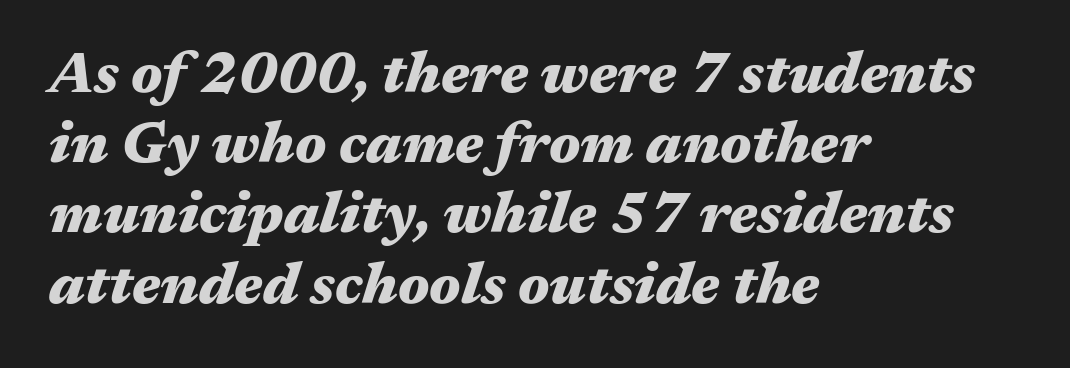
Does extra space separate the letters? No, they use regular spacing. Tall strokes in this sample are angled rather than plumb. The baseline area is clear. Strokes here are thick enough to call this a true bold.
